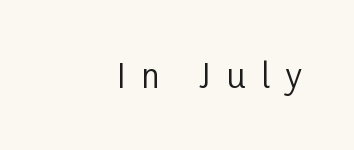
Descenders hang freely into open space. The rendering uses natural spacing where letterforms have individual widths. Is the letter spacing exaggerated? Yes — the characters are pushed far apart. The typeface has the unassuming heft of standard copy or less.
